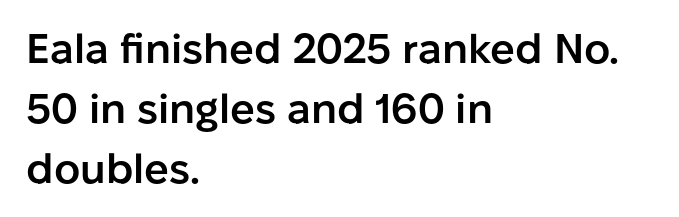
{"serif": "no", "italic": "no", "bold": "semi", "weight": "semibold", "width": "normal", "stroke_contrast": "low", "x_height": "medium", "monospaced": "no", "underline": "no", "align": "left", "line_spacing": "normal", "line_spacing_ratio": 1.46, "letter_spacing": "normal", "letter_spacing_em": 0.0, "glyph_px": 41}
